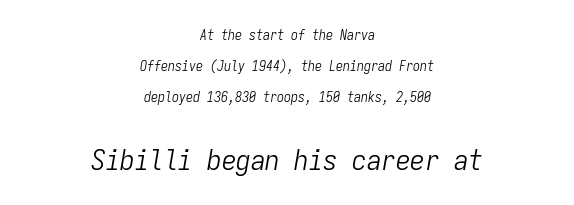
The image shows 29 px light, condensed type, italic (leaning right), monospaced; set centered, loose line spacing (2.2x), normal letter spacing, not underlined; the second (bottom) block is 2.07x larger; low stroke contrast and a medium x-height.
